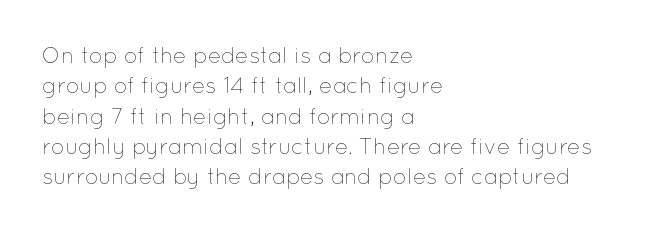
The image shows 22 px text type, upright; set left-aligned, normal line spacing (1.38x), normal letter spacing, not underlined.
